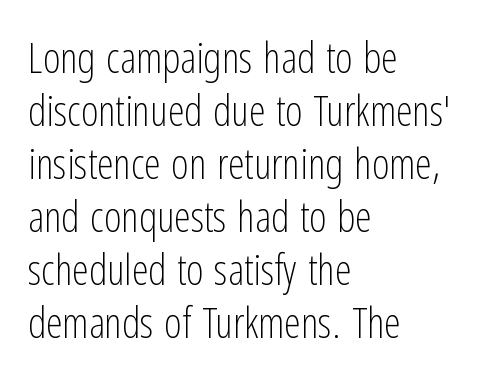
{"serif": "no", "italic": "no", "bold": "no", "weight": "light", "width": "condensed", "stroke_contrast": "low", "x_height": "medium", "monospaced": "no", "underline": "no", "align": "left", "line_spacing": "normal", "line_spacing_ratio": 1.26, "letter_spacing": "normal", "letter_spacing_em": 0.0, "glyph_px": 42}
